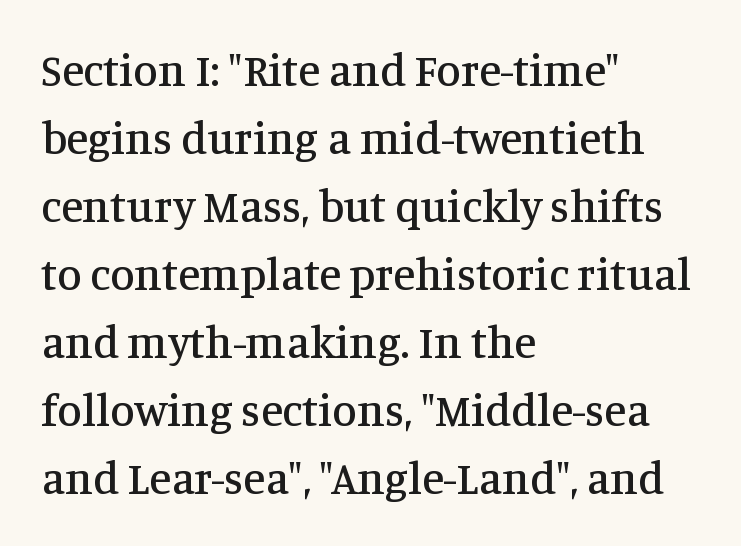
{"serif": "yes", "italic": "no", "width": "normal", "stroke_contrast": "medium", "x_height": "large", "monospaced": "no", "underline": "no", "align": "left", "line_spacing": "normal", "line_spacing_ratio": 1.51, "letter_spacing": "normal", "letter_spacing_em": 0.0, "glyph_px": 45}
